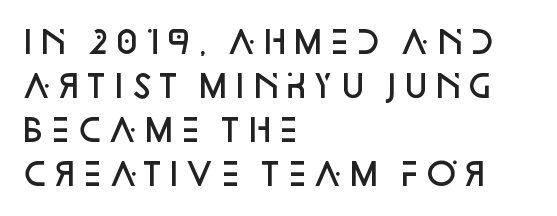
Q: Is the text bold? A: Semi-bold.
Q: Is the text italic (slanted)? A: No, it is upright.
Q: Is the typeface a serif or a sans-serif typeface? A: Sans-serif.
Q: Is the text underlined? A: No.
Q: How is the paragraph aligned? A: Left-aligned.
Q: Is the spacing between letters normal or unusually wide? A: Normal.
Q: Is the spacing between lines tight, normal or loose? A: Normal.
Q: Width (condensed, normal, or wide)? A: Normal.
Q: Stroke contrast? A: Low.
Q: x-height? A: Large.
Q: Monospaced? A: No.
